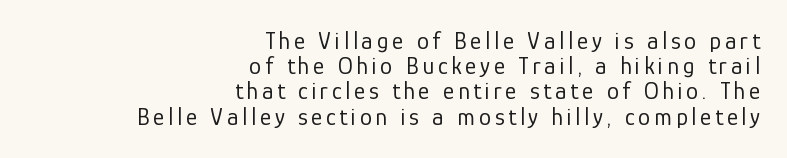
Letters have the restrained weight of plain body copy at most. You could barely slide anything between these rows. Is there any slant? The stems are plumb. The space beneath each line is pristine and unruled. Horizontal alignment here is rightward, an uncommon choice for prose.
